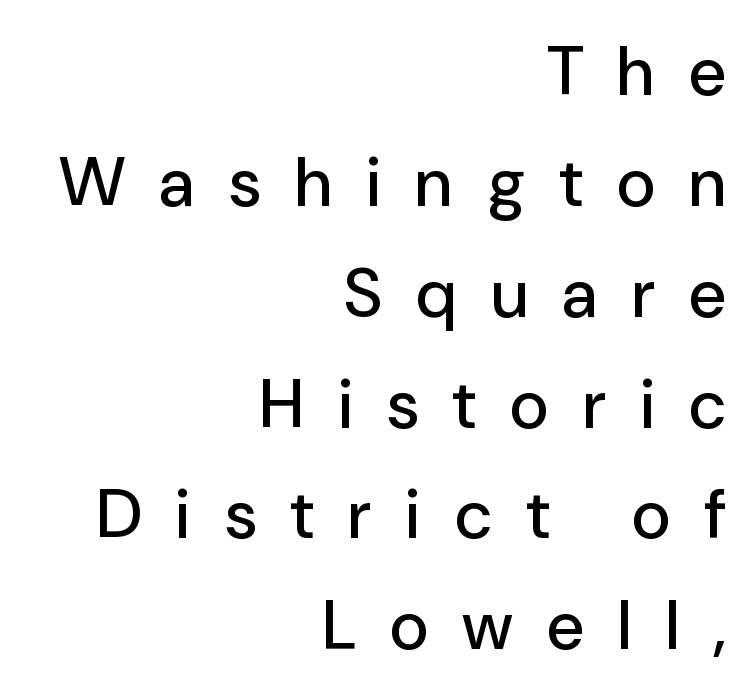
{"serif": "no", "italic": "no", "width": "normal", "stroke_contrast": "low", "x_height": "medium", "monospaced": "no", "underline": "no", "align": "right", "line_spacing": "normal", "line_spacing_ratio": 1.63, "letter_spacing": "wide", "letter_spacing_em": 0.5, "glyph_px": 68}
